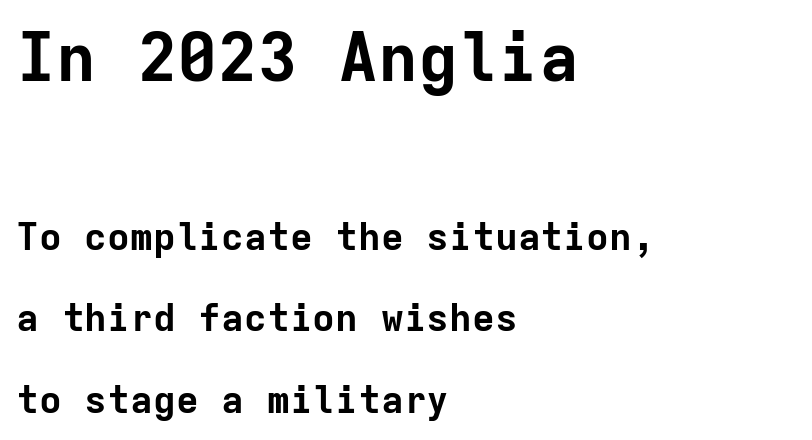
Q: Is the text bold? A: Yes.
Q: Is the text italic (slanted)? A: No, it is upright.
Q: Is the typeface a serif or a sans-serif typeface? A: Sans-serif.
Q: Is the text underlined? A: No.
Q: How is the paragraph aligned? A: Left-aligned.
Q: Is the spacing between letters normal or unusually wide? A: Normal.
Q: Is the spacing between lines tight, normal or loose? A: Loose.
Q: Which block of text is set in a larger size, the first (top) or the second (bottom)? A: The first (top) one.
Q: Width (condensed, normal, or wide)? A: Normal.
Q: Stroke contrast? A: Low.
Q: x-height? A: Medium.
Q: Monospaced? A: Yes.
